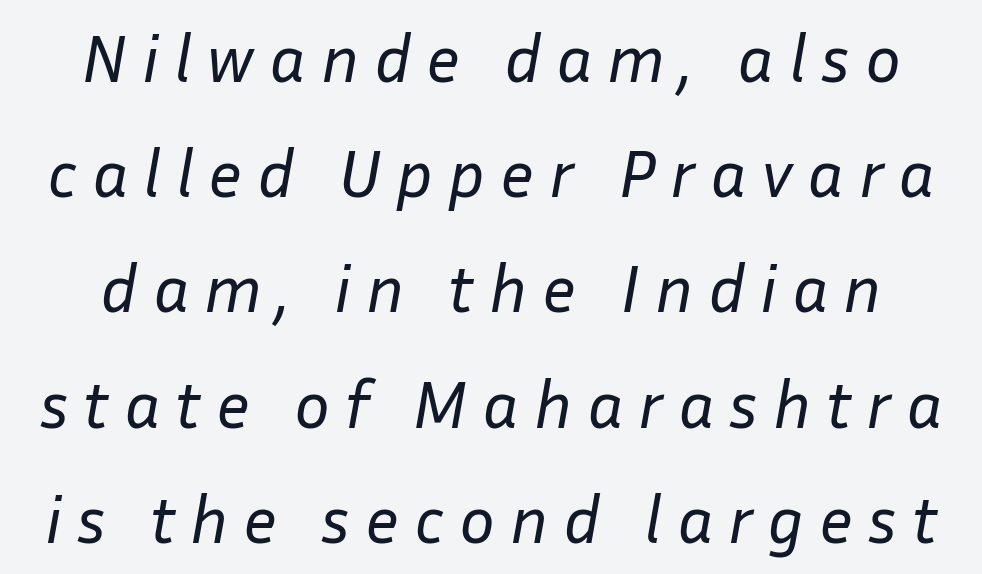
The image shows 67 px regular-weight type, italic (leaning right); set line spacing 1.72x, unusually wide letter spacing (+0.22 em), not underlined; low stroke contrast and a medium x-height.
